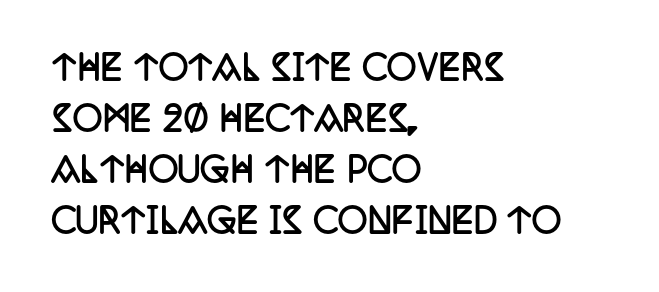
The image shows 33 px semibold, condensed serif type, upright; set left-aligned, normal line spacing (1.55x), normal letter spacing, not underlined; low stroke contrast and a large x-height.
